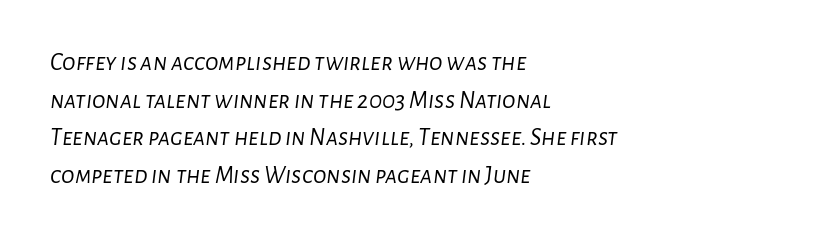
{"italic": "yes", "lean": "right", "slant_degrees": 7, "bold": "no", "underline": "no", "align": "left", "line_spacing": "normal", "line_spacing_ratio": 1.51, "letter_spacing": "normal", "letter_spacing_em": 0.0, "glyph_px": 25}
